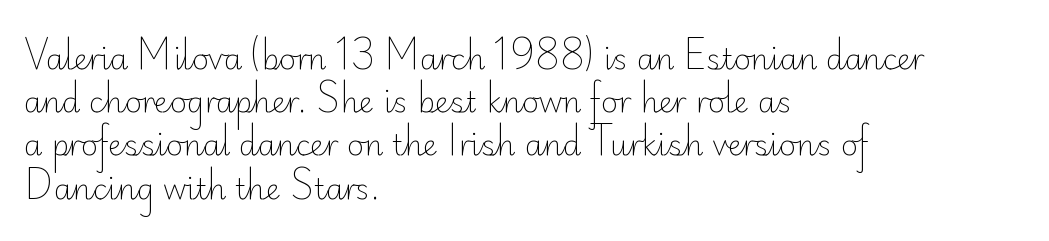
Q: Is the text bold? A: No.
Q: Is the text italic (slanted)? A: No, it is upright.
Q: Is the typeface a serif or a sans-serif typeface? A: Sans-serif.
Q: Is the text underlined? A: No.
Q: How is the paragraph aligned? A: Left-aligned.
Q: Is the spacing between letters normal or unusually wide? A: Normal.
Q: Is the spacing between lines tight, normal or loose? A: Normal.
Q: Width (condensed, normal, or wide)? A: Normal.
Q: Stroke contrast? A: Low.
Q: x-height? A: Small.
Q: Monospaced? A: No.
